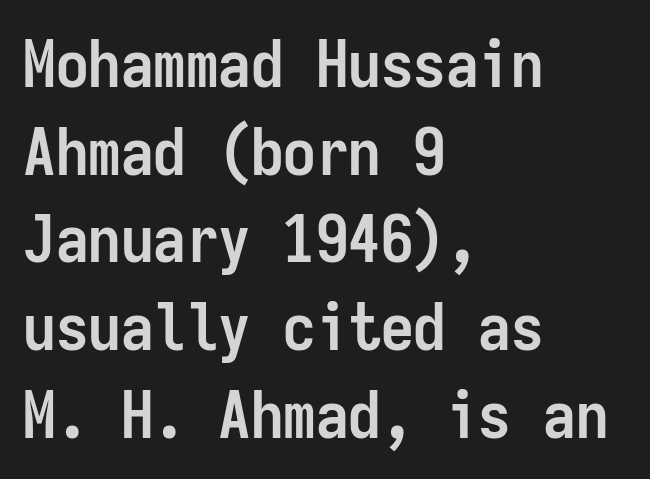
What stands out about the letter spacing? Nothing — it is the standard amount. How heavy is the stroke? Heavy — this is a bold. Posture: vertical. The ragged edge is on the right, which tells us the setting is flush left.
